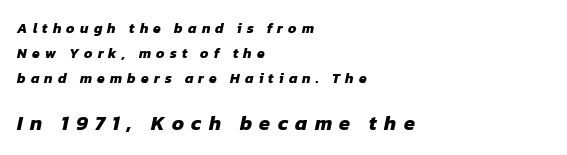
The image shows 20 px bold type; set left-aligned, line spacing 1.78x, unusually wide letter spacing (+0.37 em), not underlined; the second (bottom) block is 1.43x larger.
